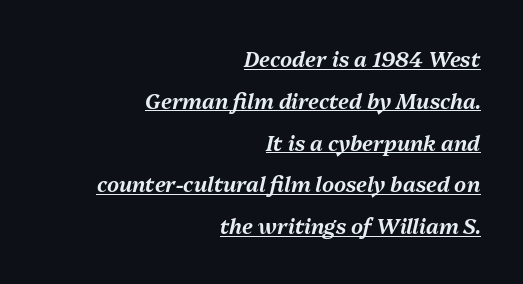
Q: Is the text italic (slanted)? A: Yes, it leans right by about 13 degrees.
Q: Is the text underlined? A: Yes.
Q: How is the paragraph aligned? A: Right-aligned.
Q: Is the spacing between letters normal or unusually wide? A: Normal.
Q: Is the spacing between lines tight, normal or loose? A: Loose.
